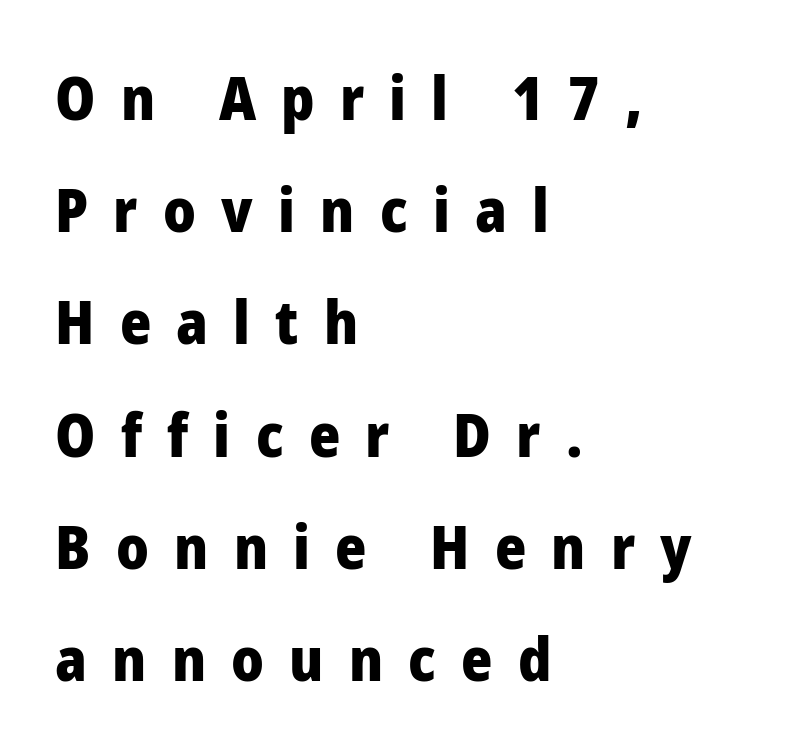
The gaps between neighbouring characters are conspicuously large. Reading down the block, your eye returns to a fixed left position each line. Quick note: underline off. Type style note: lacks serifs.
